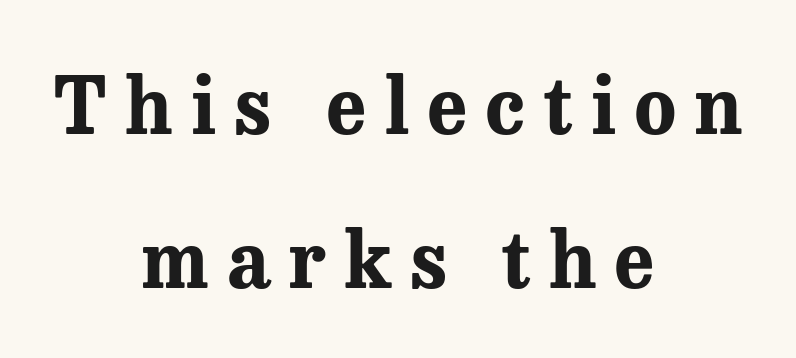
The image shows 78 px bold serif type, upright; set centered, loose line spacing (1.97x), unusually wide letter spacing (+0.23 em), not underlined; medium stroke contrast and a medium x-height.
